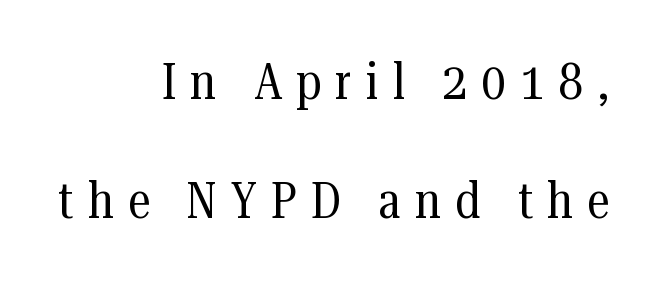
Here the designer chose a conventional face with non-uniform glyph widths. The designer dialed line spacing up above the default. This sample uses an upright cut, with every glyph sitting square on the baseline. Type without underlining. Nothing heavy about these letters — not bold at all.
